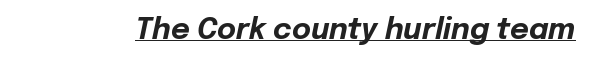
The horizontal fit of the characters is conventional and even. Varying glyph widths throughout — classic text-font behaviour. Strong, thick strokes mark this as bold type. The rendering applies a slant to the glyphs. The typesetter has applied underlining to the passage shown.
